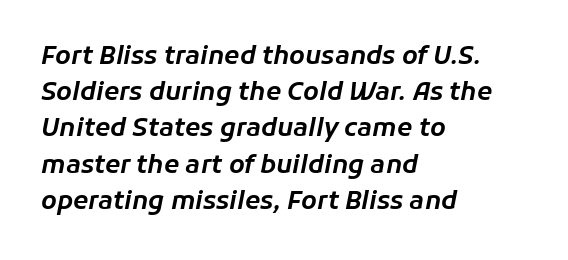
{"italic": "yes", "lean": "right", "slant_degrees": 11, "underline": "no", "align": "left", "line_spacing": "normal", "line_spacing_ratio": 1.45, "letter_spacing": "normal", "letter_spacing_em": 0.0, "glyph_px": 25}
